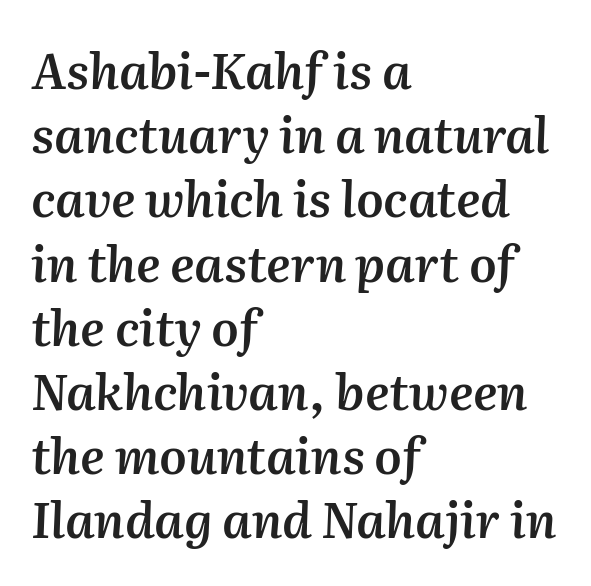
The glyphs have the mass of a demibold cut, below bold. The zone under the glyphs is completely vacant. Line starts are locked; line ends wander. Reading down the column, the eye jumps a familiar distance to each next line. The whole block is typeset with a tilt. Default kerning and tracking; the words read as compact shapes.
